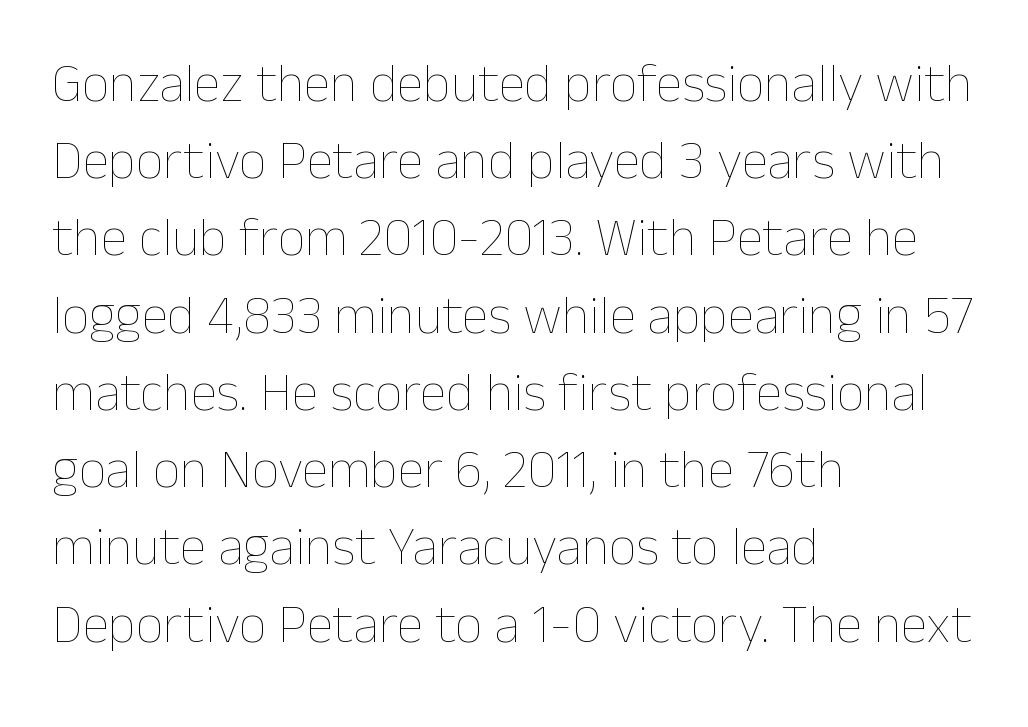
The image shows 54 px thin type, upright; set left-aligned, normal line spacing (1.43x), normal letter spacing, not underlined; low stroke contrast and a medium x-height.
